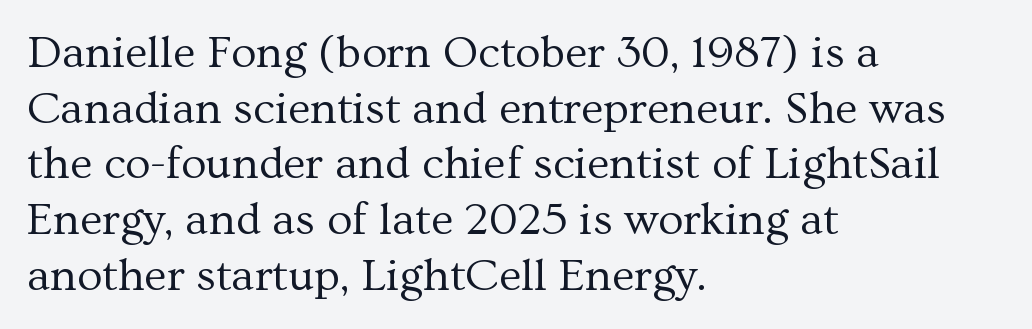
{"serif": "yes", "italic": "no", "bold": "no", "weight": "regular", "width": "normal", "stroke_contrast": "medium", "x_height": "medium", "monospaced": "no", "underline": "no", "align": "left", "line_spacing_ratio": 1.21, "letter_spacing": "normal", "letter_spacing_em": 0.0, "glyph_px": 46}
